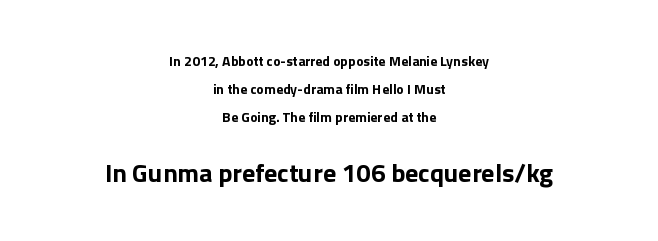
Of the two passages, the one underneath uses the larger point size. Typographic density is high because the face is bold. Inter-character spacing is left at the font's built-in metrics. Descenders hang freely into open space.
